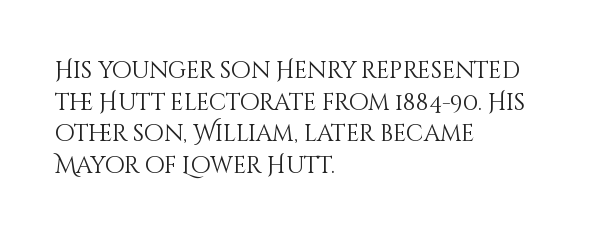
The strokes are not fattened; the text isn't bold. Beneath every word, the page is bare. Every row of glyphs begins at an identical x-position on the left. In terms of posture, this sample is upright.
